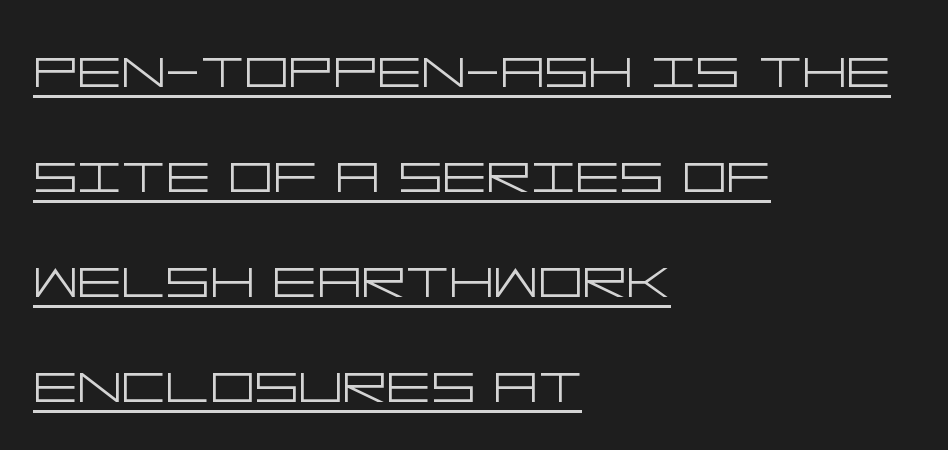
{"serif": "no", "italic": "no", "bold": "no", "weight": "light", "width": "wide", "stroke_contrast": "low", "x_height": "large", "underline": "yes", "align": "left", "line_spacing": "normal", "line_spacing_ratio": 1.52, "letter_spacing": "normal", "letter_spacing_em": 0.0, "glyph_px": 69}
